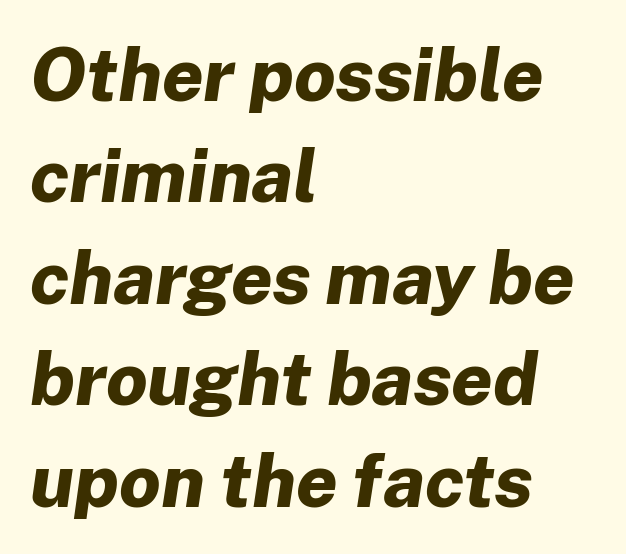
Q: Is the text bold? A: Yes.
Q: Is the text italic (slanted)? A: Yes, it leans right by about 8 degrees.
Q: Is the text underlined? A: No.
Q: How is the paragraph aligned? A: Left-aligned.
Q: Is the spacing between letters normal or unusually wide? A: Normal.
Q: Is the spacing between lines tight, normal or loose? A: Normal.
Q: Width (condensed, normal, or wide)? A: Normal.
Q: Stroke contrast? A: Low.
Q: x-height? A: Medium.
Q: Monospaced? A: No.
